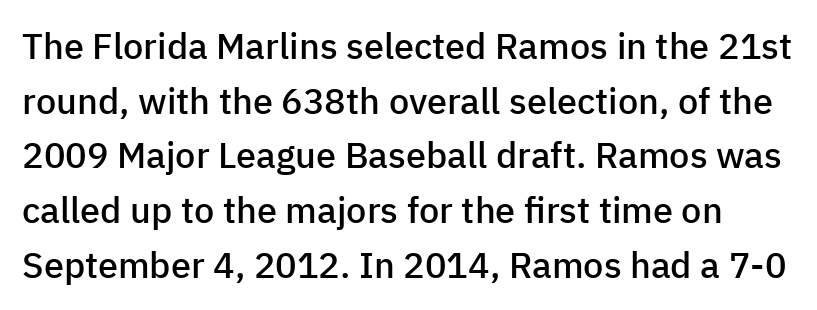
Q: Is the text bold? A: Semi-bold.
Q: Is the text italic (slanted)? A: No, it is upright.
Q: Is the typeface a serif or a sans-serif typeface? A: Sans-serif.
Q: Is the text underlined? A: No.
Q: Is the spacing between letters normal or unusually wide? A: Normal.
Q: Is the spacing between lines tight, normal or loose? A: Normal.
Q: Width (condensed, normal, or wide)? A: Normal.
Q: Stroke contrast? A: Low.
Q: x-height? A: Medium.
Q: Monospaced? A: No.
